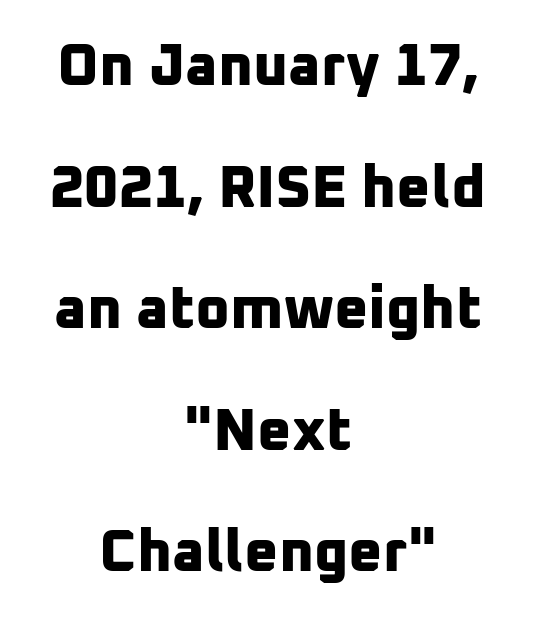
The image shows 59 px bold sans-serif type; set centered, loose line spacing (2.06x), normal letter spacing, not underlined; low stroke contrast and a medium x-height.
